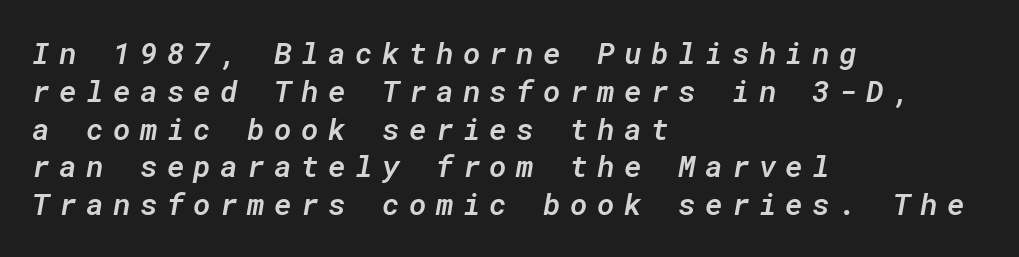
Summary of weight: moderately heavy, a semibold. The rendering anchors every line to the left-hand side. Characters follow at a spacing far wider than the type designer built in. The passage shown is typed in a monospace face where columns stay perfectly aligned. Evenly set lines give the paragraph a standard silhouette. Lines of text with bare space underneath.
